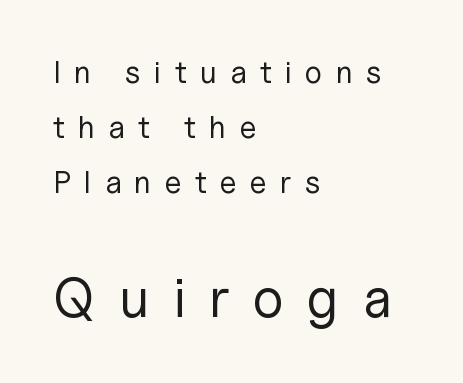
{"serif": "no", "italic": "no", "bold": "no", "weight": "regular", "width": "normal", "stroke_contrast": "low", "x_height": "medium", "monospaced": "no", "underline": "no", "align": "left", "line_spacing_ratio": 1.78, "letter_spacing": "wide", "letter_spacing_em": 0.43, "larger_block": "second", "size_ratio": 1.77, "glyph_px": 55}
